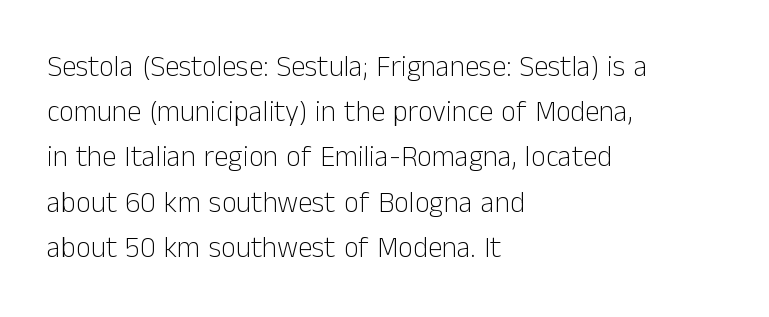
If you measured baseline to baseline, you'd find a middling distance. Looks like regular typesetting: each glyph gets only the width it needs. The foot of each line stays bare and open. A roman cut, with each character standing at attention. Typeset ragged right — the left edge is the straight one. No chunkiness to these letters — they're not bold.
